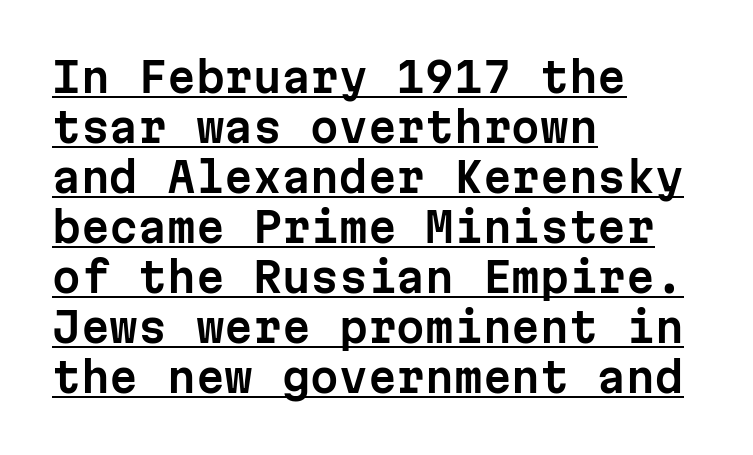
Q: Is the text italic (slanted)? A: No, it is upright.
Q: Is the typeface a serif or a sans-serif typeface? A: Sans-serif.
Q: Is the text underlined? A: Yes.
Q: How is the paragraph aligned? A: Left-aligned.
Q: Is the spacing between letters normal or unusually wide? A: Normal.
Q: Width (condensed, normal, or wide)? A: Normal.
Q: Stroke contrast? A: Low.
Q: x-height? A: Medium.
Q: Monospaced? A: Yes.
